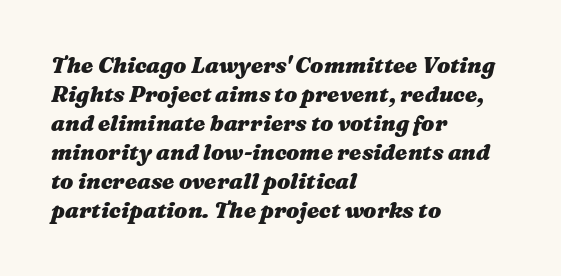
Rendered with sloped, italic letterforms. Default kerning and tracking; the words read as compact shapes. This rendering features lettering with no underline. Reading down the column, the eye jumps a familiar distance to each next line. Is the type bold? Yes — the strokes are clearly thick and heavy.
